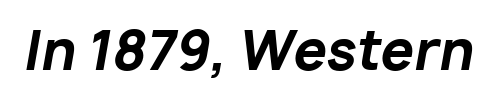
Look at the stroke-to-counter ratio: heavy, a bold. Each word holds together tightly as a unit, with standard inter-letter gaps. Looking at the ascenders, they clearly lean. Varying glyph widths throughout — classic text-font behaviour.
